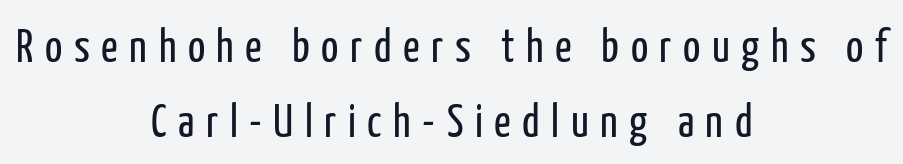
{"serif": "no", "italic": "no", "bold": "no", "weight": "regular", "width": "condensed", "stroke_contrast": "low", "x_height": "medium", "monospaced": "no", "underline": "no", "align": "center", "line_spacing": "normal", "line_spacing_ratio": 1.64, "letter_spacing": "wide", "letter_spacing_em": 0.25, "glyph_px": 46}
